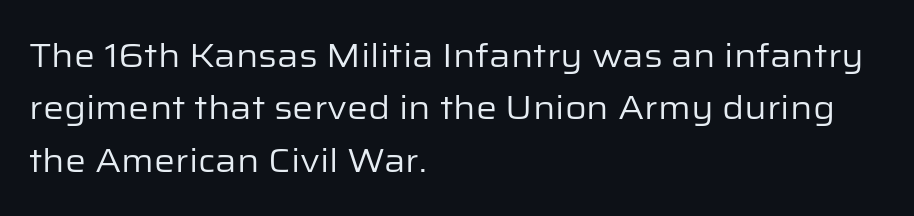
{"serif": "no", "italic": "no", "bold": "no", "weight": "regular", "width": "normal", "stroke_contrast": "low", "x_height": "medium", "monospaced": "no", "underline": "no", "align": "left", "line_spacing": "normal", "line_spacing_ratio": 1.59, "letter_spacing": "normal", "letter_spacing_em": 0.0, "glyph_px": 33}
